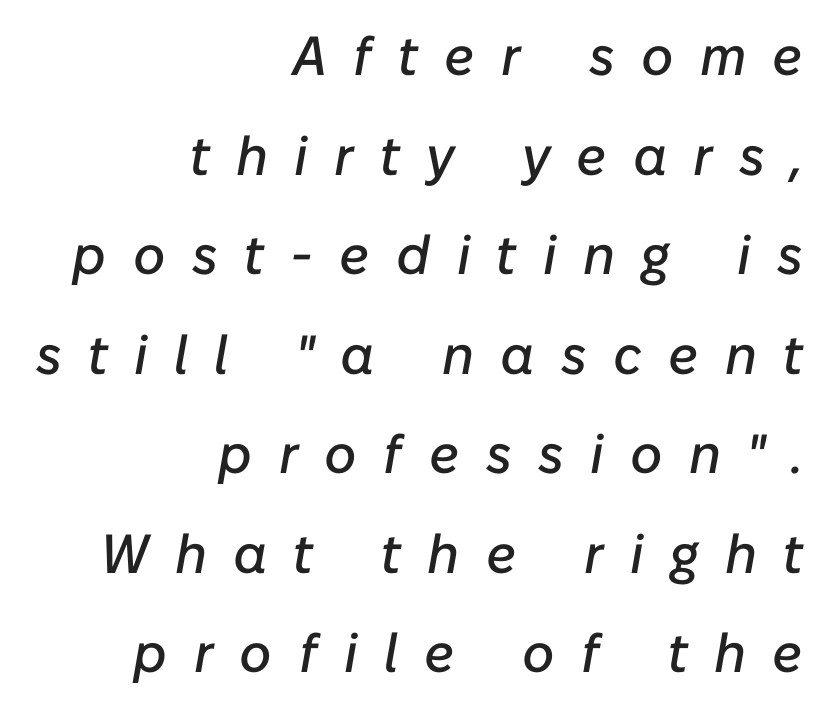
Q: Is the text italic (slanted)? A: Yes, it leans right by about 10 degrees.
Q: Is the text underlined? A: No.
Q: How is the paragraph aligned? A: Right-aligned.
Q: Is the spacing between letters normal or unusually wide? A: Unusually wide.
Q: Width (condensed, normal, or wide)? A: Normal.
Q: Stroke contrast? A: Low.
Q: x-height? A: Medium.
Q: Monospaced? A: No.
